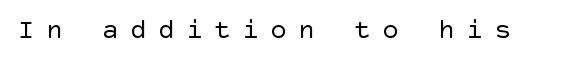
Q: Is the text bold? A: No.
Q: Is the text italic (slanted)? A: No, it is upright.
Q: Is the typeface a serif or a sans-serif typeface? A: Sans-serif.
Q: Is the text underlined? A: No.
Q: Is the spacing between letters normal or unusually wide? A: Unusually wide.
Q: Width (condensed, normal, or wide)? A: Normal.
Q: x-height? A: Large.
